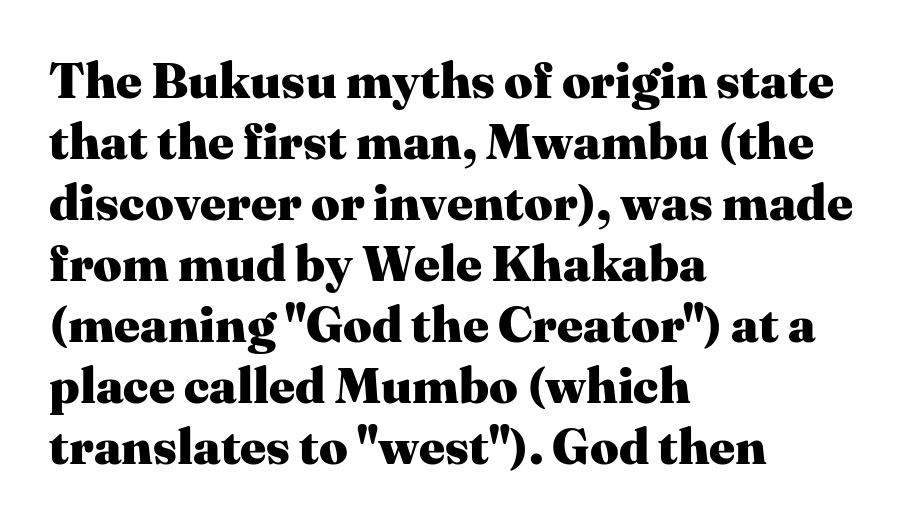
{"serif": "yes", "italic": "no", "bold": "yes", "weight": "heavy", "width": "normal", "stroke_contrast": "medium", "x_height": "medium", "monospaced": "no", "underline": "no", "align": "left", "line_spacing_ratio": 1.22, "letter_spacing": "normal", "letter_spacing_em": 0.0, "glyph_px": 50}
